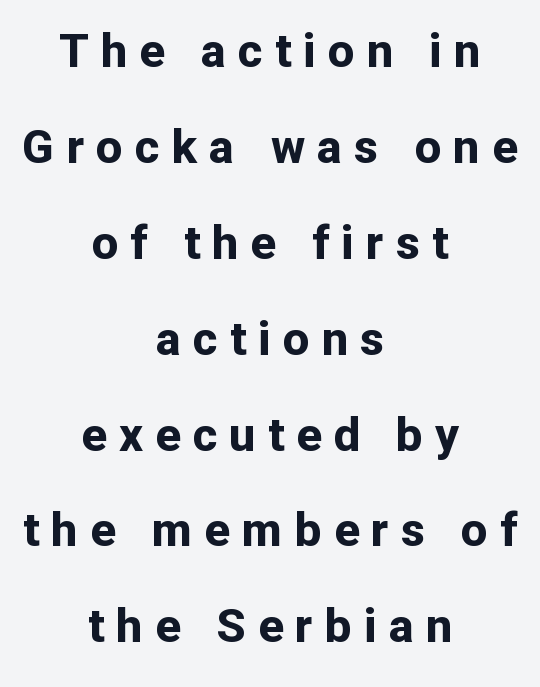
The image shows 47 px bold sans-serif type, upright; set centered, loose line spacing (2.04x), unusually wide letter spacing (+0.26 em), not underlined; low stroke contrast and a medium x-height.
